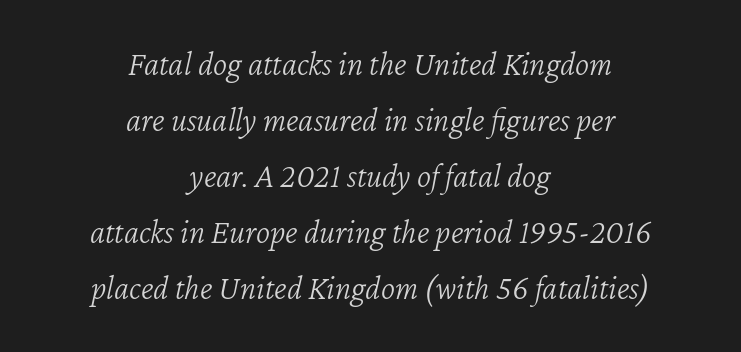
Beneath every word, the page is bare. The typeface has the unassuming heft of standard copy or less. The rendering applies a slant to the glyphs. Think of a printed novel: that variable character pitch is what you see here. This sample keeps an unexceptional amount of space between lines.
